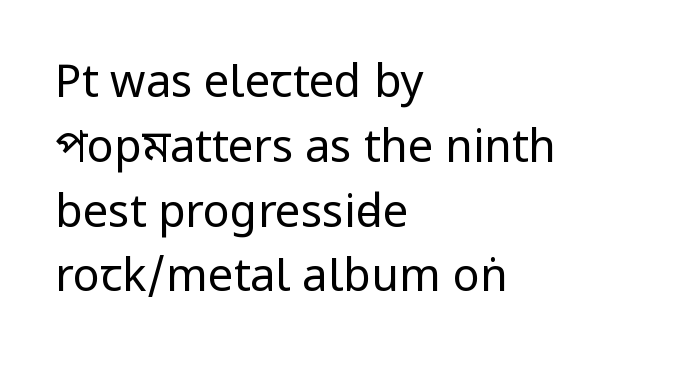
Q: Is the text bold? A: No.
Q: Is the text italic (slanted)? A: No, it is upright.
Q: Is the typeface a serif or a sans-serif typeface? A: Sans-serif.
Q: Is the text underlined? A: No.
Q: How is the paragraph aligned? A: Left-aligned.
Q: Is the spacing between letters normal or unusually wide? A: Normal.
Q: Is the spacing between lines tight, normal or loose? A: Normal.
Q: Width (condensed, normal, or wide)? A: Condensed.
Q: Stroke contrast? A: Low.
Q: x-height? A: Large.
Q: Monospaced? A: No.
